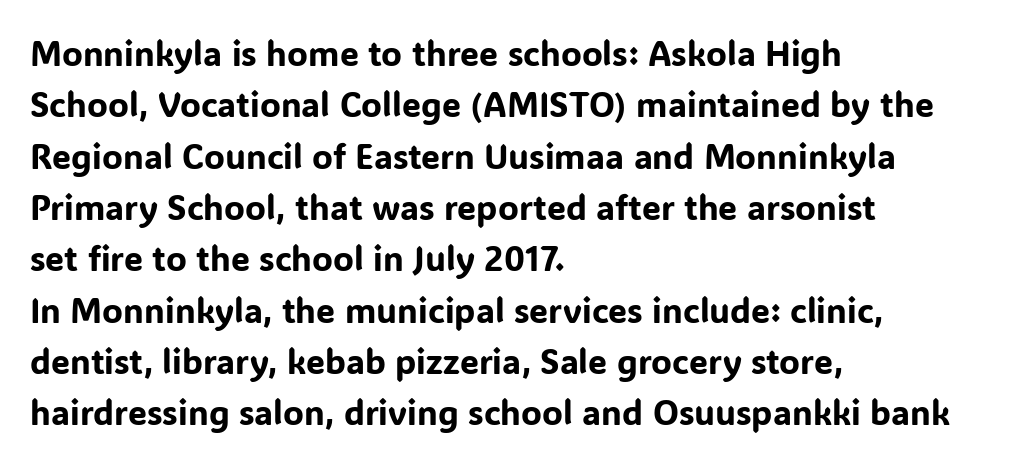
Posture: vertical. This sample keeps an unexceptional amount of space between lines. Grotesque or geometric, the face here clearly has no serifs. Looks like regular typesetting: each glyph gets only the width it needs.
